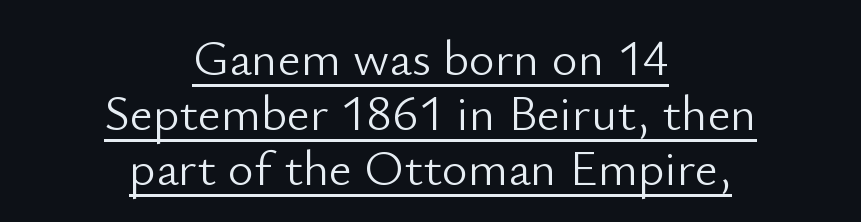
{"serif": "no", "italic": "no", "bold": "no", "weight": "light", "width": "normal", "stroke_contrast": "low", "x_height": "small", "monospaced": "no", "underline": "yes", "align": "center", "line_spacing": "tight", "line_spacing_ratio": 1.1, "letter_spacing": "normal", "letter_spacing_em": 0.0, "glyph_px": 50}
